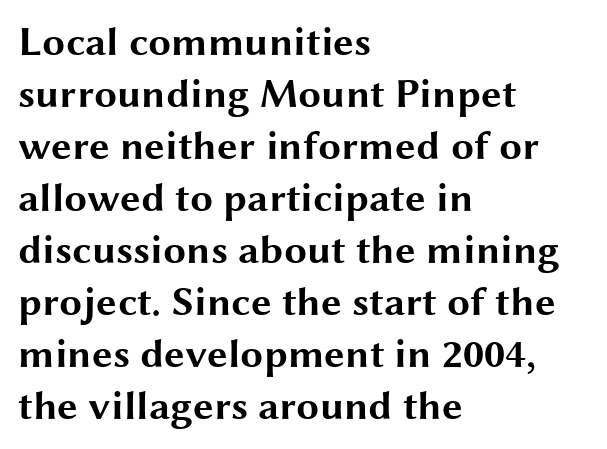
{"serif": "no", "italic": "no", "bold": "yes", "weight": "bold", "width": "wide", "stroke_contrast": "medium", "x_height": "medium", "monospaced": "no", "underline": "no", "align": "left", "line_spacing": "normal", "line_spacing_ratio": 1.27, "letter_spacing": "normal", "letter_spacing_em": 0.0, "glyph_px": 41}
